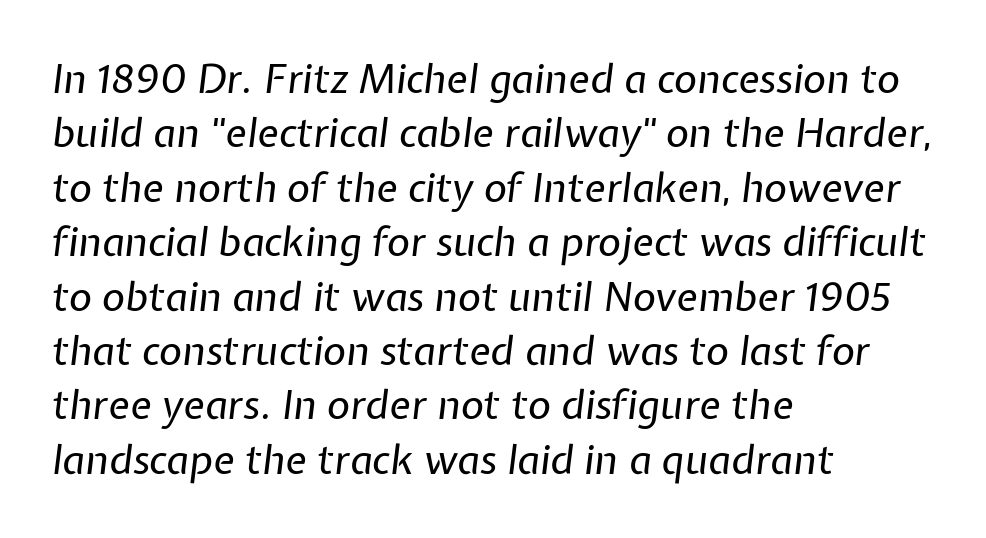
The image shows 40 px regular-weight type, italic (leaning right); set left-aligned, normal line spacing (1.36x), normal letter spacing, not underlined; low stroke contrast and a medium x-height.
